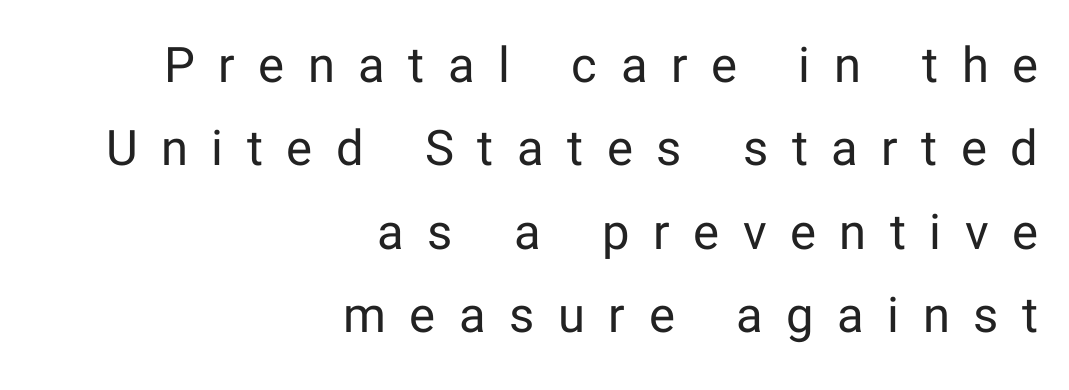
{"serif": "no", "italic": "no", "bold": "no", "weight": "regular", "width": "normal", "stroke_contrast": "low", "x_height": "medium", "monospaced": "no", "underline": "no", "align": "right", "line_spacing": "normal", "line_spacing_ratio": 1.7, "letter_spacing": "wide", "letter_spacing_em": 0.48, "glyph_px": 49}
